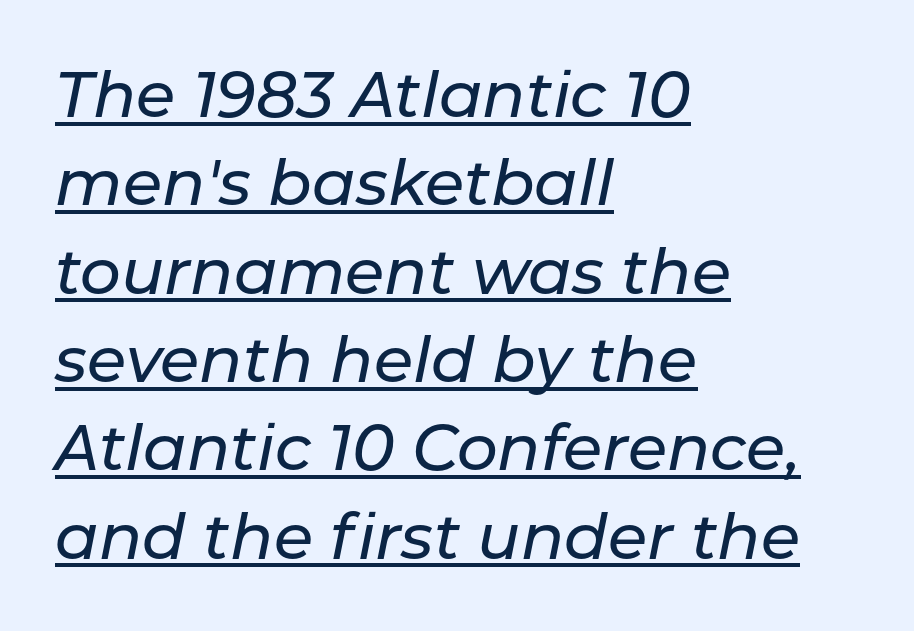
The image shows 64 px text type, italic (leaning right); set left-aligned, normal line spacing (1.38x), normal letter spacing, underlined; low stroke contrast and a medium x-height.
